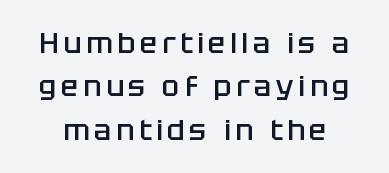
Q: Is the text bold? A: Semi-bold.
Q: Is the text italic (slanted)? A: No, it is upright.
Q: Is the typeface a serif or a sans-serif typeface? A: Sans-serif.
Q: Is the text underlined? A: No.
Q: Is the spacing between lines tight, normal or loose? A: Normal.
Q: Width (condensed, normal, or wide)? A: Normal.
Q: Stroke contrast? A: Low.
Q: x-height? A: Large.
Q: Monospaced? A: No.
